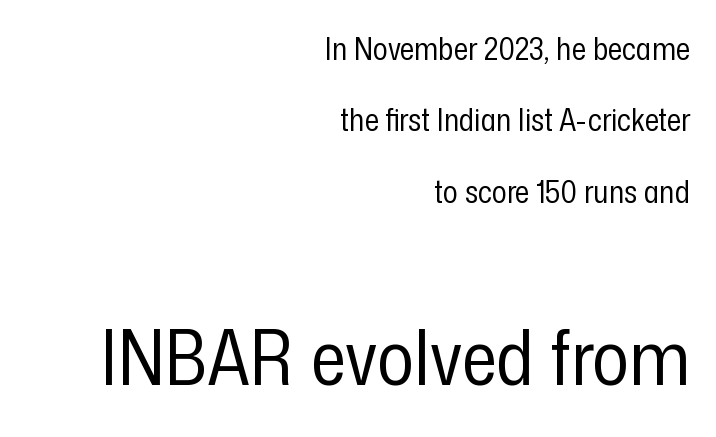
Every row of glyphs terminates at an identical x-position on the right. Plain, unruled lines of type. The emphasis by scale lands on block number two, below. Regarding serifs, this sample does without them.
